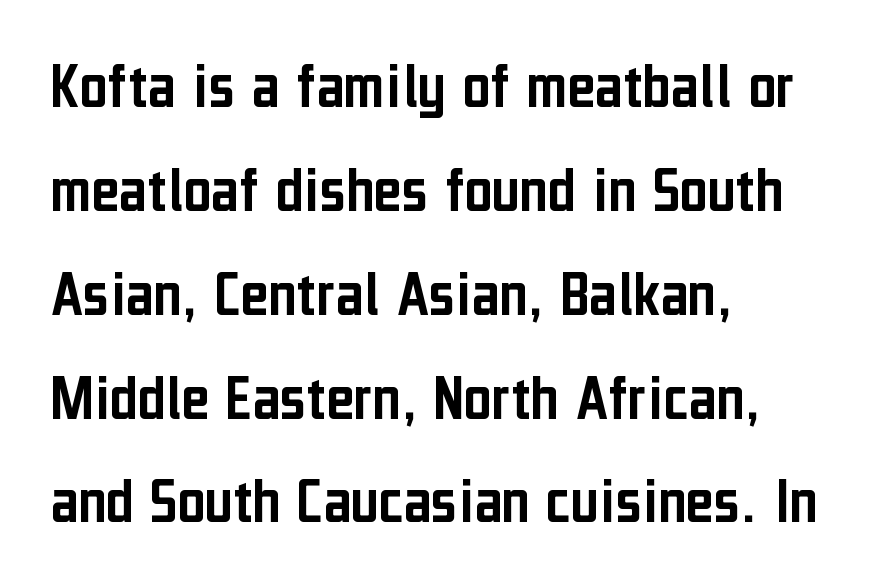
The image shows 67 px condensed sans-serif type, upright; set left-aligned, normal line spacing (1.55x), normal letter spacing, not underlined; low stroke contrast and a medium x-height.
